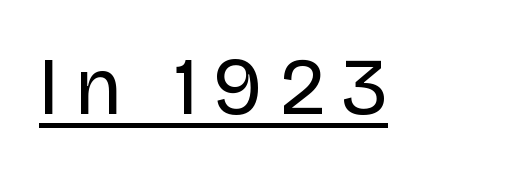
The image shows 80 px regular-weight sans-serif type, upright; set unusually wide letter spacing (+0.2 em), underlined; low stroke contrast and a large x-height.
